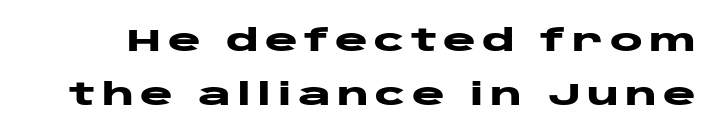
{"serif": "no", "italic": "no", "bold": "yes", "weight": "heavy", "width": "wide", "stroke_contrast": "low", "x_height": "large", "monospaced": "no", "underline": "no", "line_spacing_ratio": 1.73, "letter_spacing": "wide", "letter_spacing_em": 0.2, "glyph_px": 31}
